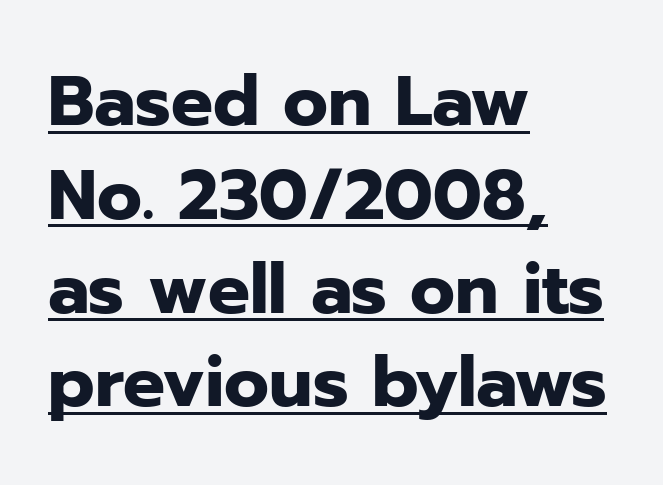
Q: Is the text bold? A: Yes.
Q: Is the text italic (slanted)? A: No, it is upright.
Q: Is the typeface a serif or a sans-serif typeface? A: Sans-serif.
Q: Is the text underlined? A: Yes.
Q: How is the paragraph aligned? A: Left-aligned.
Q: Is the spacing between letters normal or unusually wide? A: Normal.
Q: Is the spacing between lines tight, normal or loose? A: Normal.
Q: Width (condensed, normal, or wide)? A: Normal.
Q: Stroke contrast? A: Low.
Q: x-height? A: Medium.
Q: Monospaced? A: No.
